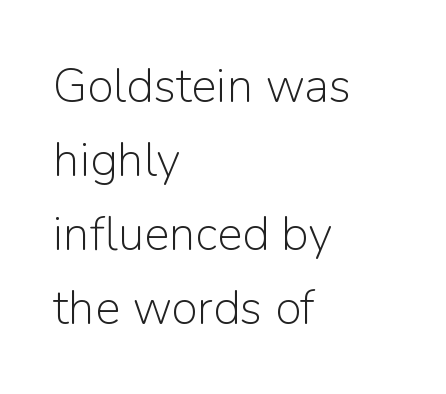
Reading down the column, the eye jumps a familiar distance to each next line. Are there feet on the stems? There aren't — it's a sans. In CSS terms this would be text-align: left. Think of a printed novel: that variable character pitch is what you see here. When letters stand straight like this, we call the style roman or upright.
